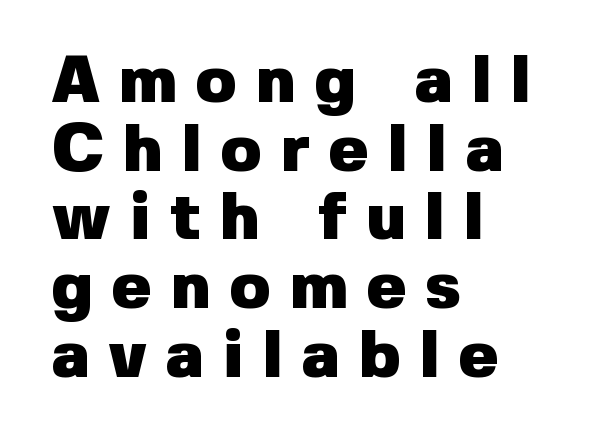
The image shows 66 px heavy sans-serif type, upright; set left-aligned, tight line spacing (1.04x), unusually wide letter spacing (+0.29 em), not underlined; low stroke contrast and a medium x-height.
